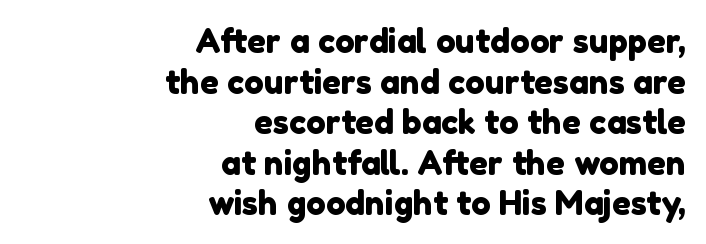
Proportional: the letters do not fall into vertical columns. Descenders are the only things crossing below the line. Serifs: no, the terminals of the letterforms are clean. Words appear dense and cohesive because spacing is normal.
